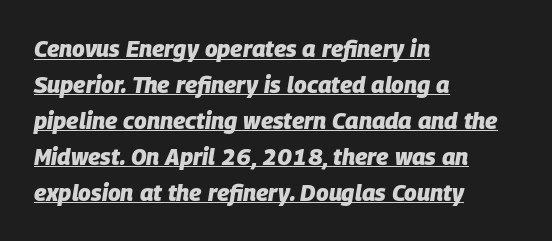
Honestly, the underline is the first thing you notice here. Short and long lines alike share a common starting point at left. Italic: yes, the glyphs are oblique. Quick note: interline space is typical.
